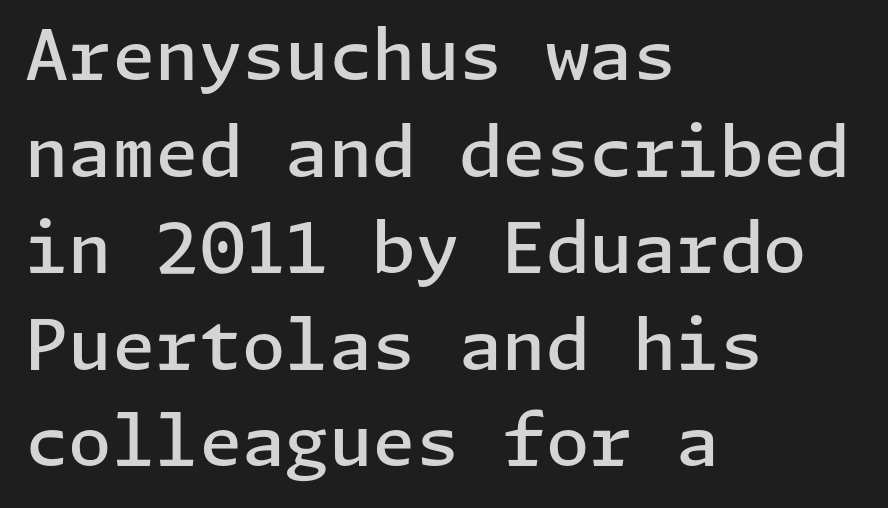
{"serif": "no", "italic": "no", "bold": "semi", "weight": "semibold", "width": "normal", "stroke_contrast": "low", "x_height": "medium", "underline": "no", "align": "left", "line_spacing": "normal", "line_spacing_ratio": 1.38, "letter_spacing": "normal", "letter_spacing_em": 0.0, "glyph_px": 70}
